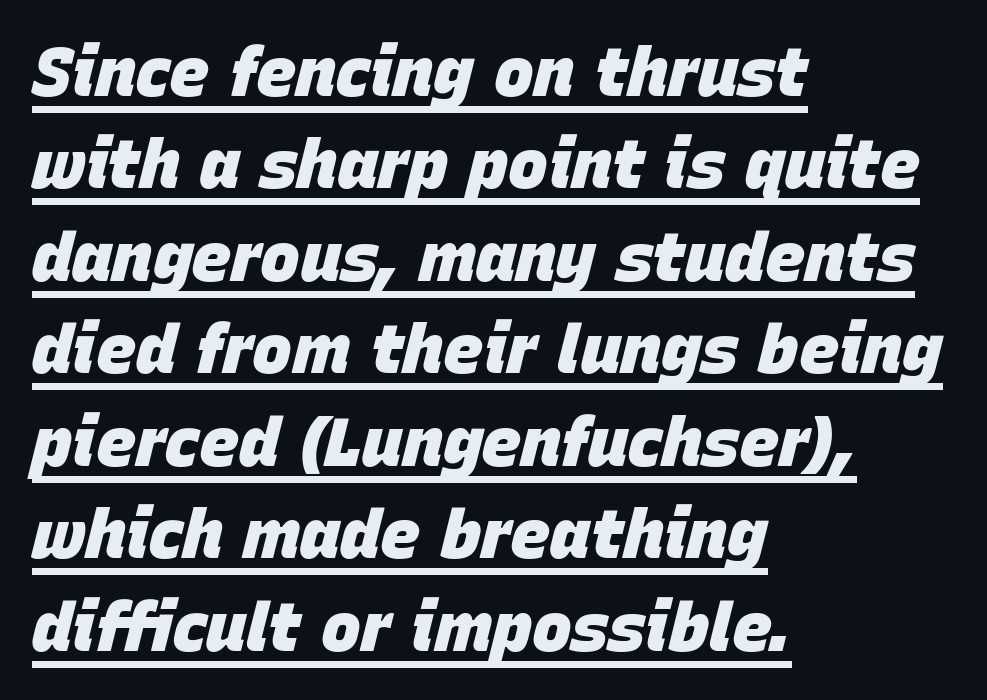
Q: Is the text bold? A: Yes.
Q: Is the text italic (slanted)? A: Yes, it leans right by about 15 degrees.
Q: Is the text underlined? A: Yes.
Q: How is the paragraph aligned? A: Left-aligned.
Q: Is the spacing between letters normal or unusually wide? A: Normal.
Q: Is the spacing between lines tight, normal or loose? A: Normal.
Q: Width (condensed, normal, or wide)? A: Normal.
Q: Stroke contrast? A: Low.
Q: x-height? A: Large.
Q: Monospaced? A: No.
